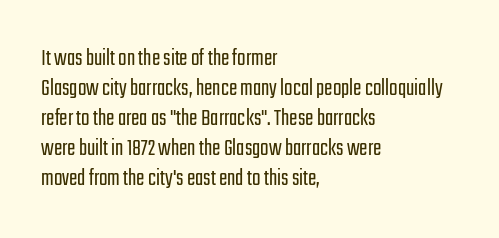
{"italic": "no", "bold": "no", "underline": "no", "align": "left", "line_spacing_ratio": 1.2, "letter_spacing": "normal", "letter_spacing_em": 0.0, "glyph_px": 25}
